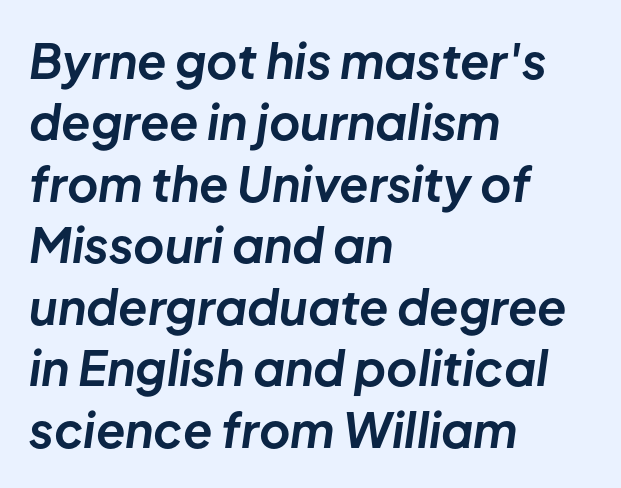
The image shows 48 px bold type, italic (leaning right); set left-aligned, normal line spacing (1.28x), normal letter spacing, not underlined; low stroke contrast and a medium x-height.
